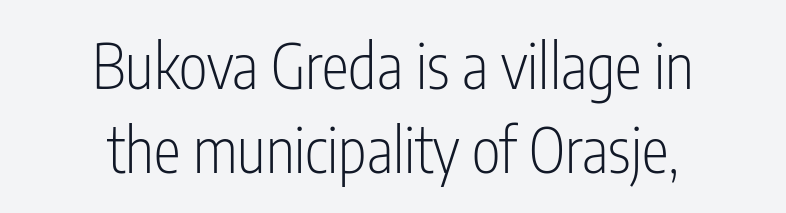
Caption: multi-line text, centered on the measure. Characters follow at the spacing the type designer built in. No letter is thick-stroked: the sample isn't bold. You could not count columns in this text — the font is proportionally spaced. You can tell it's not italic because the verticals are truly vertical. Is this a sans? Yes — the strokes have no serifs.
